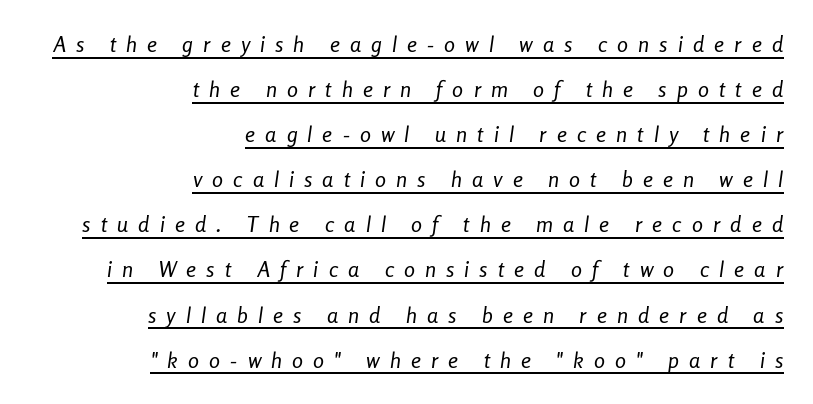
The passage shown is not bold in any degree. Which margin do the lines hug? The right one — the left edge is uneven. Compared with typical body copy, the letter spacing here is much looser. Baseline-to-baseline distance is far greater than the letter height. What decoration does the sample have? An underline.
